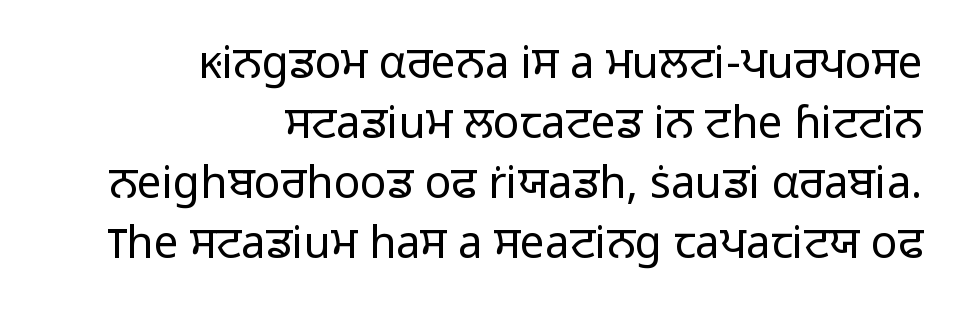
{"serif": "no", "italic": "no", "bold": "no", "weight": "light", "width": "normal", "stroke_contrast": "low", "x_height": "medium", "monospaced": "no", "underline": "no", "align": "right", "line_spacing": "normal", "line_spacing_ratio": 1.36, "letter_spacing": "normal", "letter_spacing_em": 0.0, "glyph_px": 44}
